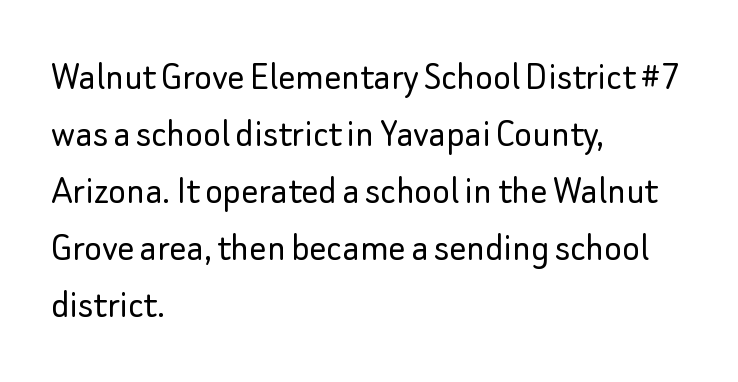
The image shows 42 px light sans-serif type, upright; set left-aligned, normal line spacing (1.36x), normal letter spacing, not underlined; low stroke contrast and a small x-height.
